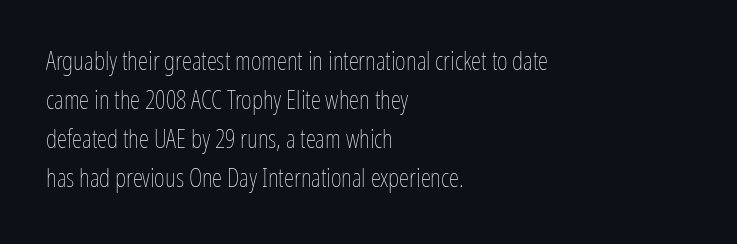
{"italic": "no", "bold": "no", "underline": "no", "align": "left", "line_spacing": "normal", "line_spacing_ratio": 1.5, "letter_spacing": "normal", "letter_spacing_em": 0.0, "glyph_px": 26}
